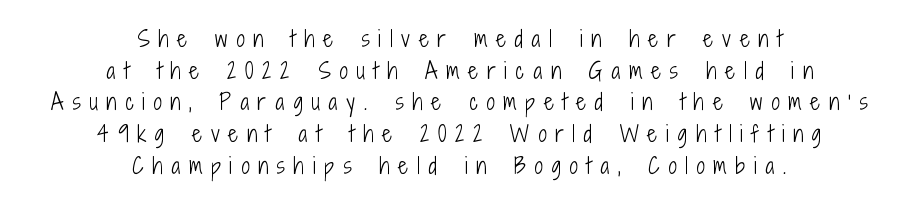
{"italic": "no", "bold": "no", "underline": "no", "align": "center", "line_spacing": "normal", "line_spacing_ratio": 1.51, "letter_spacing": "wide", "letter_spacing_em": 0.42, "glyph_px": 21}
